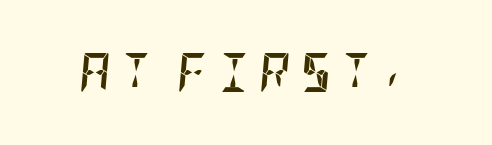
The image shows 39 px semibold, condensed type, italic (leaning right); set unusually wide letter spacing (+0.23 em), not underlined; low stroke contrast and a large x-height.
